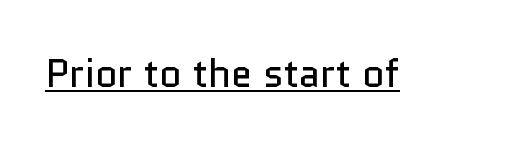
What kind of face is this? One without serifs — a sans. You can see a thin bar hugging the bottom of the glyphs. Ascenders rise straight up at ninety degrees. The weight tops out at a normal text grade. Varying glyph widths throughout — classic text-font behaviour. Look at the tracking — it's just the regular setting, nothing added.
